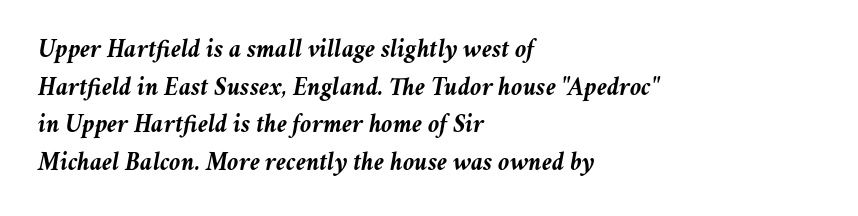
Q: Is the text bold? A: Yes.
Q: Is the text italic (slanted)? A: Yes, it leans right by about 11 degrees.
Q: Is the text underlined? A: No.
Q: How is the paragraph aligned? A: Left-aligned.
Q: Is the spacing between letters normal or unusually wide? A: Normal.
Q: Is the spacing between lines tight, normal or loose? A: Normal.
